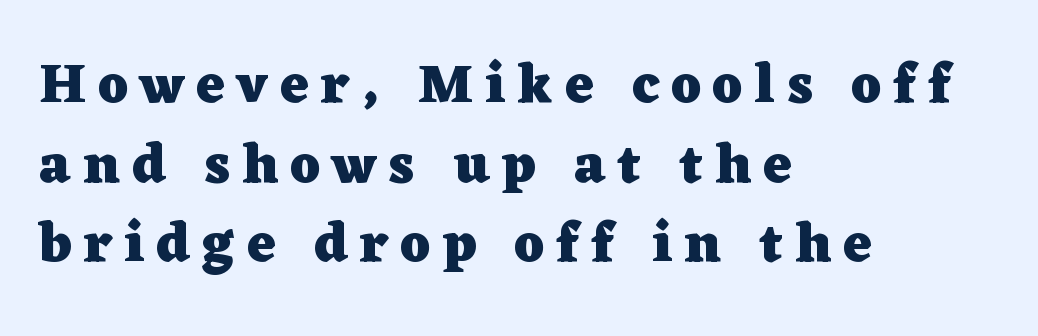
Type without underlining. Does the type have serifs? Yes, each stem ends in a small foot. Words appear elongated and porous because spacing is wide. The typesetting leans heavy: a genuine bold. Casual observation: everything's shoved over to the left. This is roman type, the default non-slanted kind.
